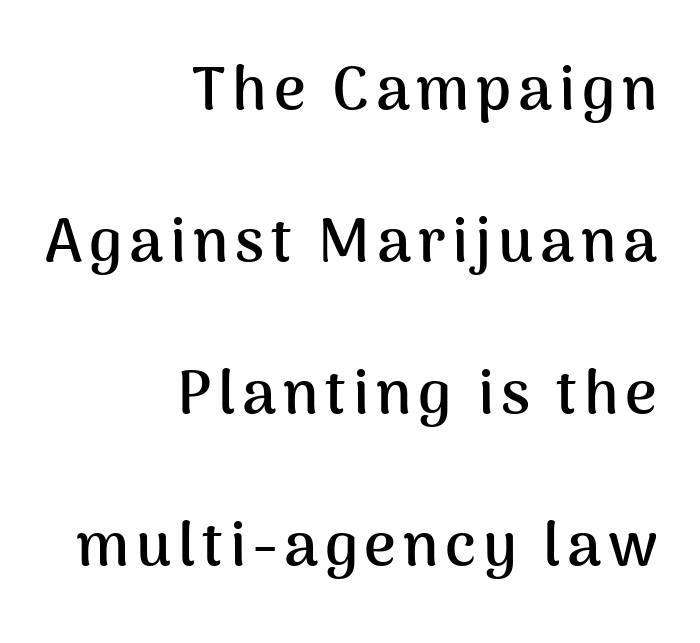
Vertical strokes here are truly vertical. Alignment: flush right. Descenders are the only things crossing below the line. To sum up the face: it is a sans, with no serifs. On the weight axis this lands at bold, roughly 700.
